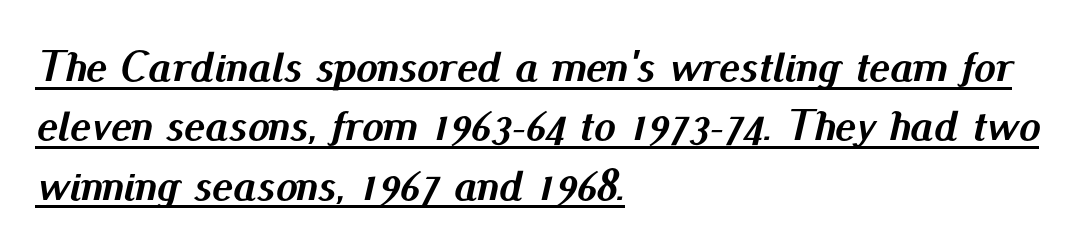
{"italic": "yes", "lean": "right", "slant_degrees": 13, "bold": "yes", "weight": "semibold", "width": "normal", "stroke_contrast": "medium", "x_height": "small", "monospaced": "no", "underline": "yes", "align": "left", "line_spacing": "normal", "line_spacing_ratio": 1.35, "letter_spacing": "normal", "letter_spacing_em": 0.0, "glyph_px": 44}
